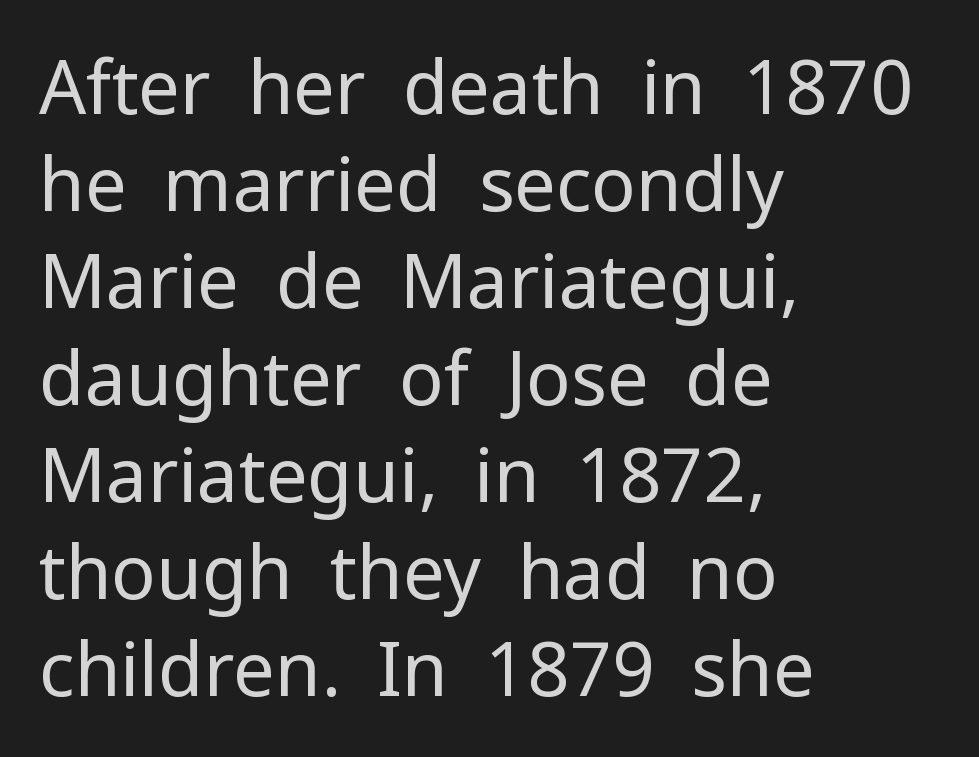
Q: Is the text bold? A: No.
Q: Is the text italic (slanted)? A: No, it is upright.
Q: Is the typeface a serif or a sans-serif typeface? A: Sans-serif.
Q: Is the text underlined? A: No.
Q: How is the paragraph aligned? A: Left-aligned.
Q: Is the spacing between letters normal or unusually wide? A: Normal.
Q: Is the spacing between lines tight, normal or loose? A: Normal.
Q: Width (condensed, normal, or wide)? A: Normal.
Q: Stroke contrast? A: Low.
Q: x-height? A: Medium.
Q: Monospaced? A: No.
